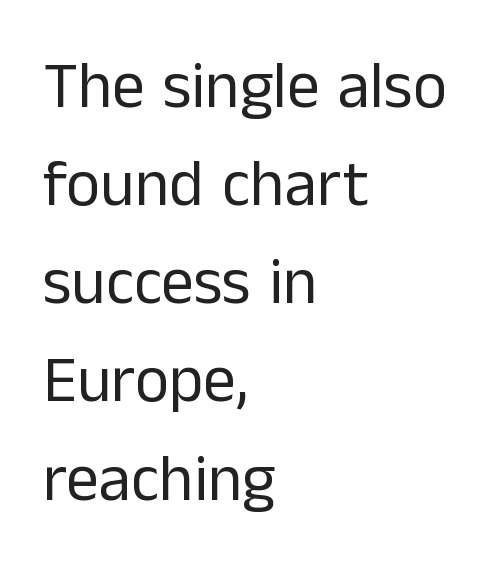
Stroke thickness stays within the range of a standard reading face or lighter. Between one letter and the next there's only the usual sliver of space. Examine the stroke ends and you'll find no serifs. In CSS terms this would be text-align: left. Evenly set lines give the paragraph a standard silhouette.
